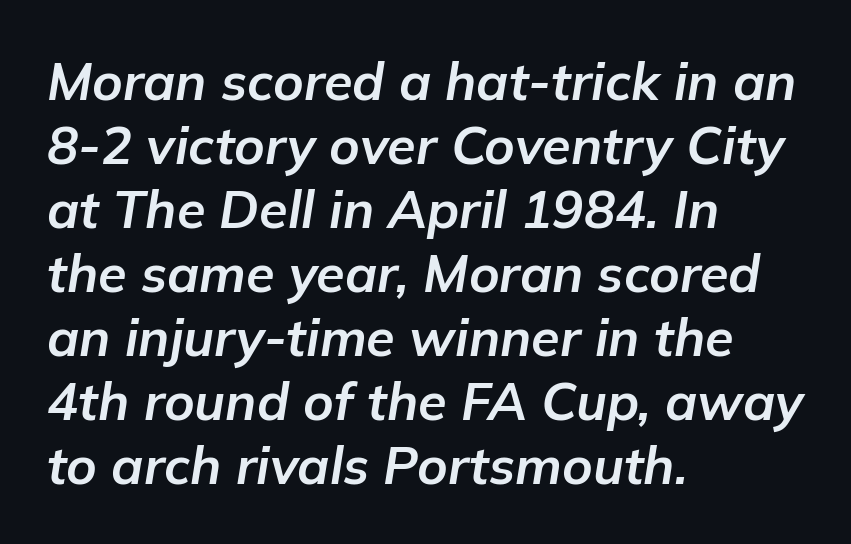
Compared with typical body copy, the letter spacing here is the same. Each letter keeps its own natural width here, so spacing adapts to shape. In CSS terms this would be text-align: left. The face used here has a pronounced slope to its letters. A dark, heavy texture on the line: the type is bold. Words float on clear page, feet unadorned.
